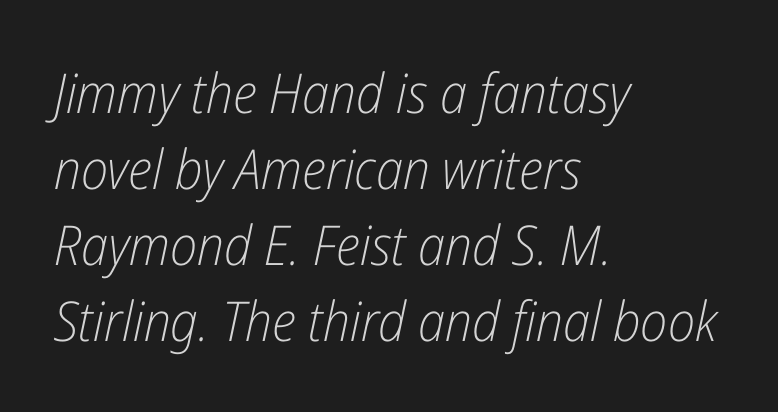
{"italic": "yes", "lean": "right", "slant_degrees": 12, "bold": "no", "weight": "light", "width": "condensed", "stroke_contrast": "low", "x_height": "medium", "monospaced": "no", "underline": "no", "align": "left", "line_spacing": "normal", "line_spacing_ratio": 1.38, "letter_spacing": "normal", "letter_spacing_em": 0.0, "glyph_px": 55}
